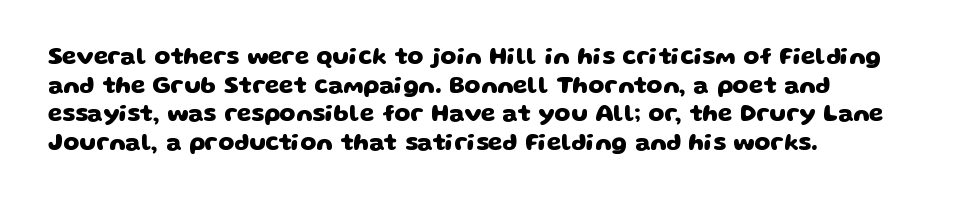
{"bold": "yes", "underline": "no", "align": "left", "line_spacing": "normal", "line_spacing_ratio": 1.25, "letter_spacing": "normal", "letter_spacing_em": 0.0, "glyph_px": 23}
